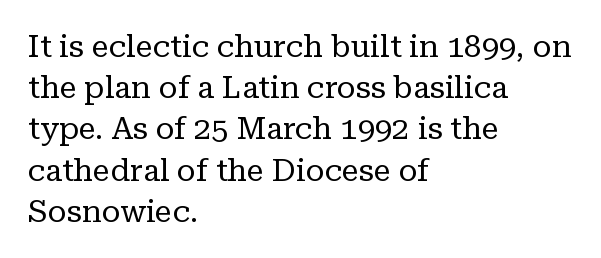
The image shows 31 px regular-weight serif type, upright; set left-aligned, normal line spacing (1.33x), normal letter spacing, not underlined; low stroke contrast and a medium x-height.
